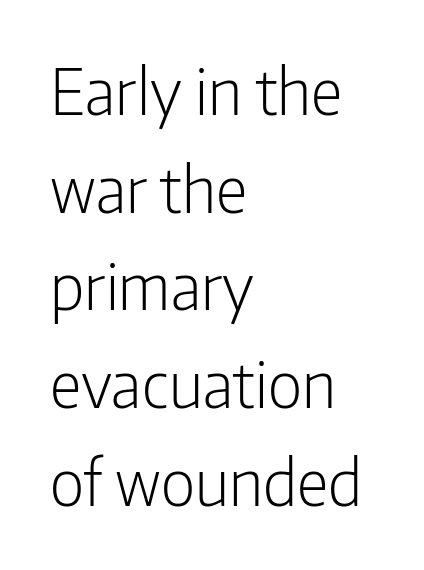
The image shows 63 px light, condensed sans-serif type, upright; set left-aligned, normal line spacing (1.55x), normal letter spacing, not underlined; low stroke contrast and a medium x-height.
